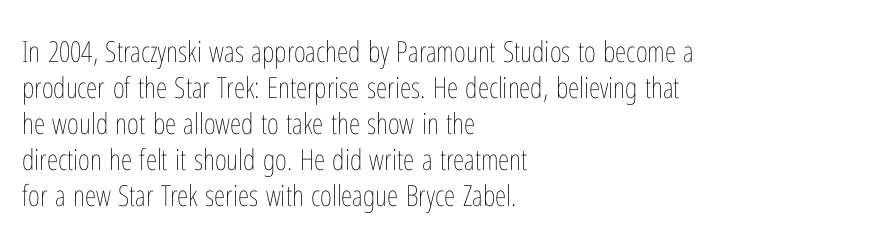
The image shows 29 px thin, condensed type, upright; set left-aligned, line spacing 1.24x, normal letter spacing, not underlined; low stroke contrast and a medium x-height.
